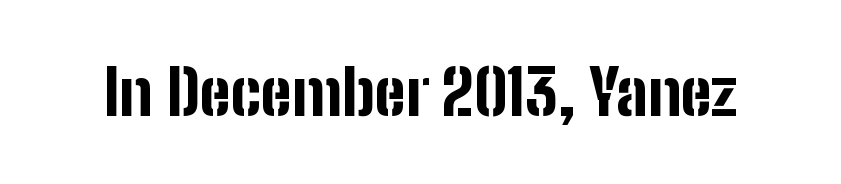
Q: Is the text bold? A: Yes.
Q: Is the text italic (slanted)? A: No, it is upright.
Q: Is the typeface a serif or a sans-serif typeface? A: Sans-serif.
Q: Is the text underlined? A: No.
Q: Is the spacing between letters normal or unusually wide? A: Normal.
Q: Width (condensed, normal, or wide)? A: Condensed.
Q: Stroke contrast? A: Low.
Q: x-height? A: Medium.
Q: Monospaced? A: No.
